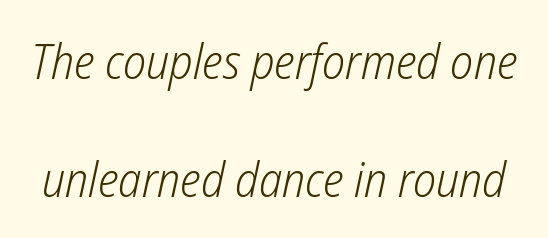
The image shows 49 px light, condensed type, italic (leaning right); set loose line spacing (2.4x), normal letter spacing, not underlined; low stroke contrast and a medium x-height.
